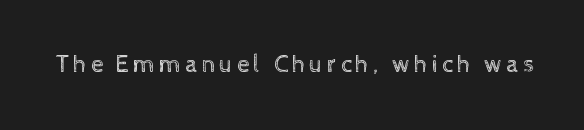
{"italic": "no", "bold": "no", "underline": "no", "glyph_px": 25}
